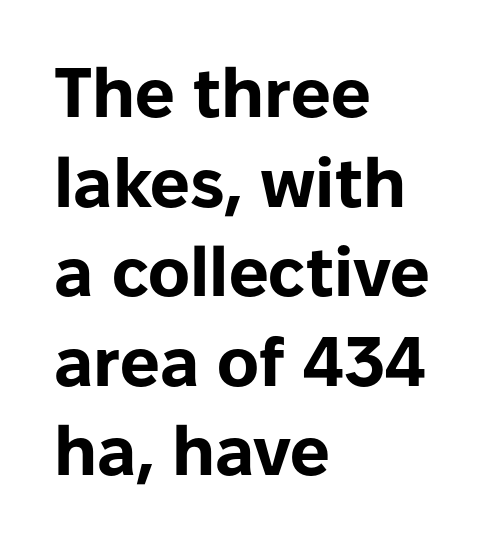
{"serif": "no", "italic": "no", "bold": "yes", "weight": "bold", "width": "normal", "stroke_contrast": "low", "x_height": "medium", "monospaced": "no", "underline": "no", "align": "left", "line_spacing": "normal", "line_spacing_ratio": 1.28, "letter_spacing": "normal", "letter_spacing_em": 0.0, "glyph_px": 70}
